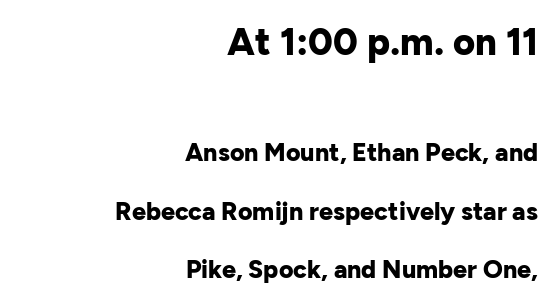
The image shows 38 px bold sans-serif type, upright; set right-aligned, loose line spacing (2.34x), normal letter spacing, not underlined; the first (top) block is 1.52x larger; low stroke contrast and a medium x-height.
